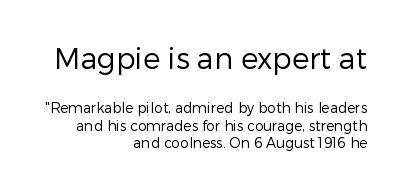
The image shows 29 px regular-weight sans-serif type, upright; set right-aligned, normal line spacing (1.25x), normal letter spacing, not underlined; the first (top) block is 2.07x larger; low stroke contrast and a medium x-height.
